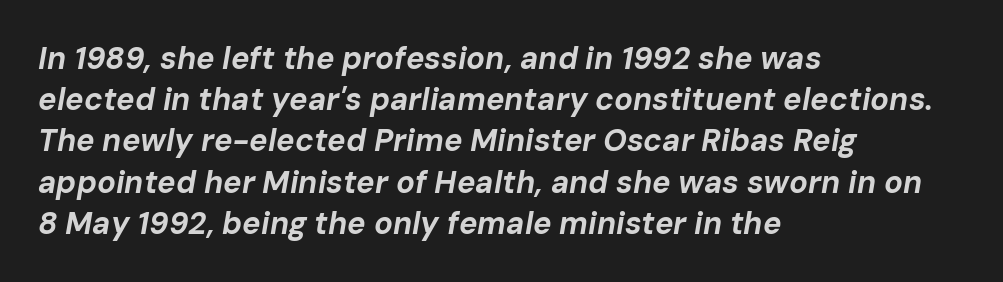
The image shows 31 px bold type, italic (leaning right); set left-aligned, normal line spacing (1.33x), normal letter spacing, not underlined; low stroke contrast and a medium x-height.
